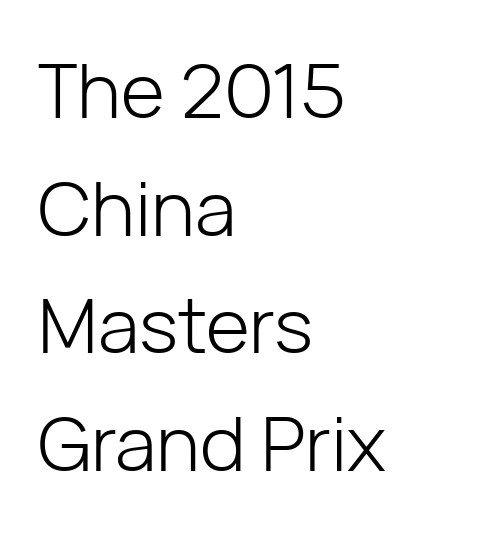
Q: Is the text bold? A: No.
Q: Is the text italic (slanted)? A: No, it is upright.
Q: Is the typeface a serif or a sans-serif typeface? A: Sans-serif.
Q: Is the text underlined? A: No.
Q: How is the paragraph aligned? A: Left-aligned.
Q: Is the spacing between letters normal or unusually wide? A: Normal.
Q: Is the spacing between lines tight, normal or loose? A: Normal.
Q: Width (condensed, normal, or wide)? A: Normal.
Q: Stroke contrast? A: Low.
Q: x-height? A: Medium.
Q: Monospaced? A: No.
